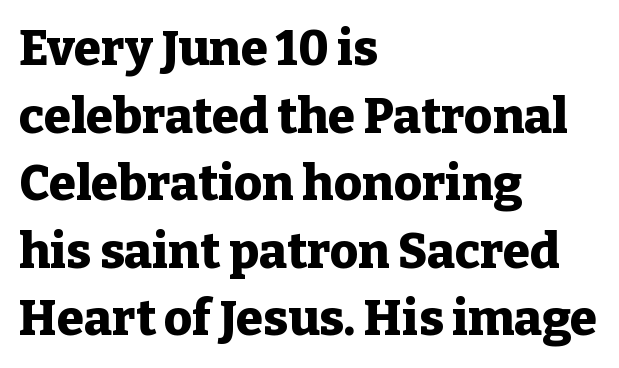
Q: Is the text bold? A: Yes.
Q: Is the text italic (slanted)? A: No, it is upright.
Q: Is the typeface a serif or a sans-serif typeface? A: Serif.
Q: Is the text underlined? A: No.
Q: How is the paragraph aligned? A: Left-aligned.
Q: Is the spacing between letters normal or unusually wide? A: Normal.
Q: Is the spacing between lines tight, normal or loose? A: Normal.
Q: Width (condensed, normal, or wide)? A: Normal.
Q: Stroke contrast? A: Low.
Q: x-height? A: Medium.
Q: Monospaced? A: No.
